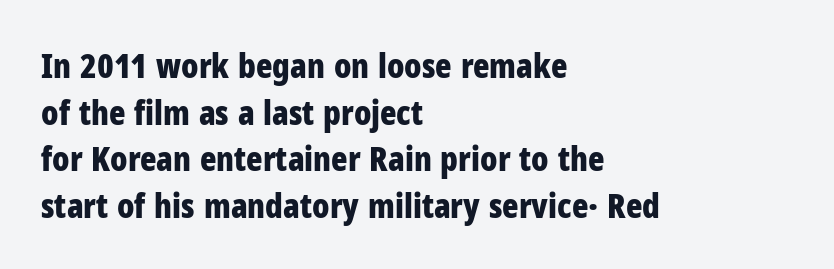
{"serif": "no", "italic": "no", "bold": "yes", "weight": "bold", "width": "condensed", "stroke_contrast": "low", "x_height": "medium", "monospaced": "no", "underline": "no", "align": "left", "line_spacing": "normal", "line_spacing_ratio": 1.37, "letter_spacing": "normal", "letter_spacing_em": 0.0, "glyph_px": 34}
